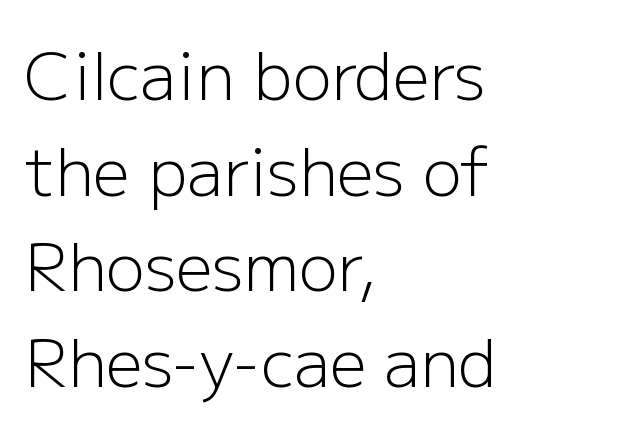
The image shows 65 px light sans-serif type, upright; set left-aligned, normal line spacing (1.47x), normal letter spacing, not underlined; low stroke contrast and a medium x-height.
